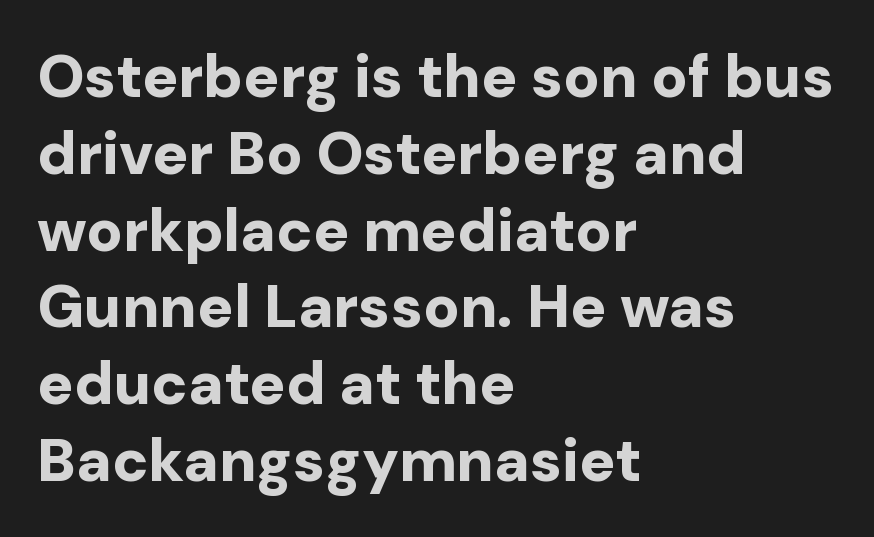
The image shows 60 px bold sans-serif type, upright; set left-aligned, normal line spacing (1.28x), normal letter spacing, not underlined; low stroke contrast and a medium x-height.
